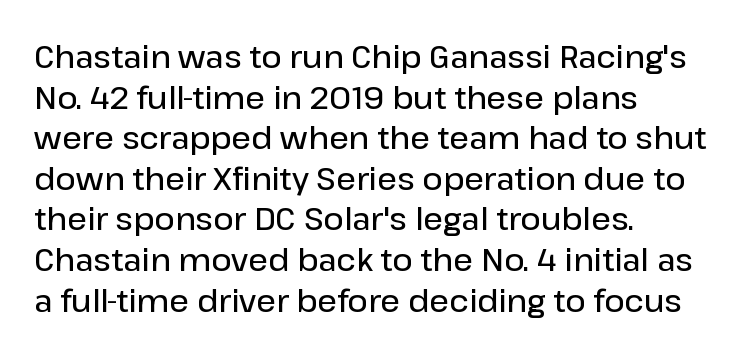
{"serif": "no", "italic": "no", "bold": "semi", "weight": "semibold", "width": "normal", "stroke_contrast": "low", "x_height": "medium", "monospaced": "no", "underline": "no", "align": "left", "line_spacing": "normal", "line_spacing_ratio": 1.31, "letter_spacing": "normal", "letter_spacing_em": 0.0, "glyph_px": 31}
